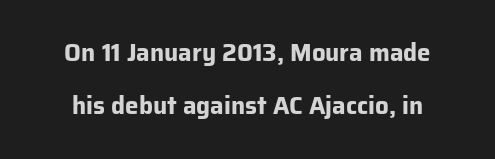
The image shows 24 px bold type, upright; set loose line spacing (2.22x), normal letter spacing, not underlined.
